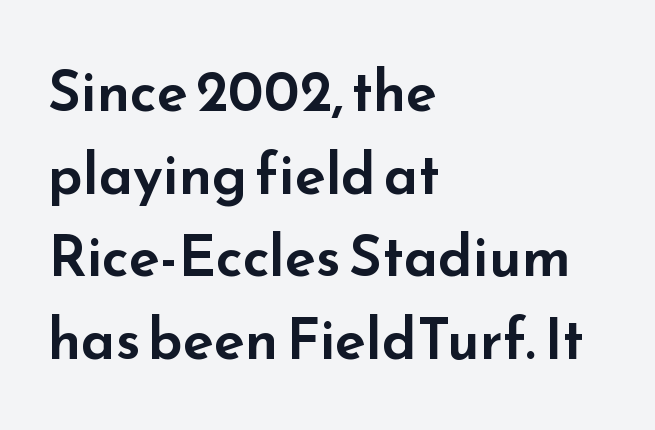
Stroke terminals: plain, sans-serif. Each new line begins a customary step beneath the previous one. All the whitespace from short lines collects on the right. Honestly, there is no underline to notice here at all. Ordinary non-slanted type is in use. Varying glyph widths throughout — classic text-font behaviour.
